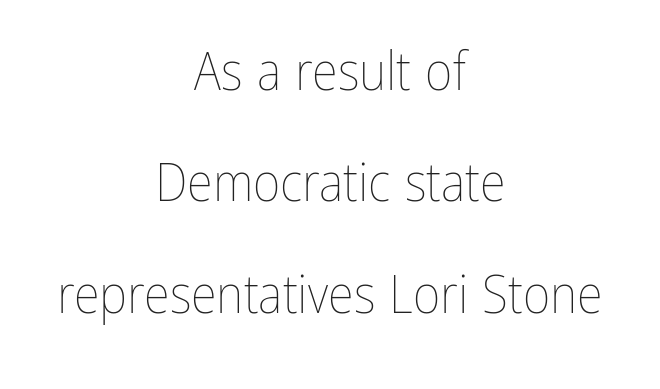
Q: Is the text bold? A: No.
Q: Is the text italic (slanted)? A: No, it is upright.
Q: Is the text underlined? A: No.
Q: How is the paragraph aligned? A: Centered.
Q: Is the spacing between letters normal or unusually wide? A: Normal.
Q: Is the spacing between lines tight, normal or loose? A: Loose.
Q: Width (condensed, normal, or wide)? A: Condensed.
Q: Stroke contrast? A: Low.
Q: x-height? A: Medium.
Q: Monospaced? A: No.
